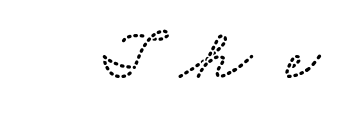
Q: Is the text underlined? A: No.
Q: Is the spacing between letters normal or unusually wide? A: Unusually wide.
Q: Width (condensed, normal, or wide)? A: Wide.
Q: Stroke contrast? A: Low.
Q: x-height? A: Small.
Q: Monospaced? A: No.
